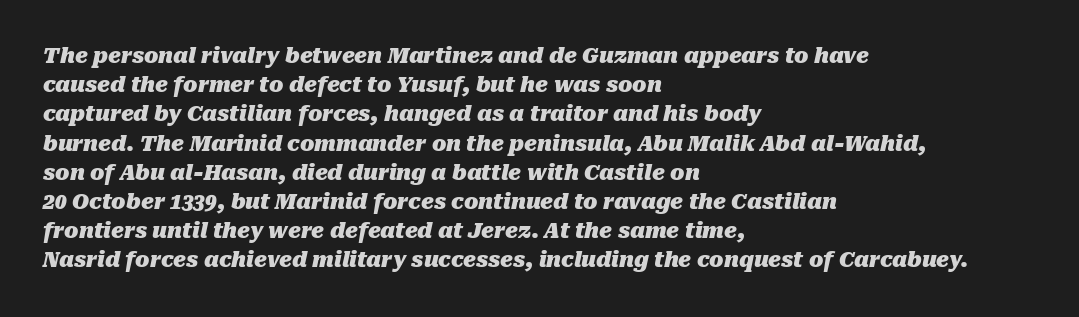
The image shows 21 px bold type, italic (leaning right); set left-aligned, normal line spacing (1.39x), normal letter spacing, not underlined.
